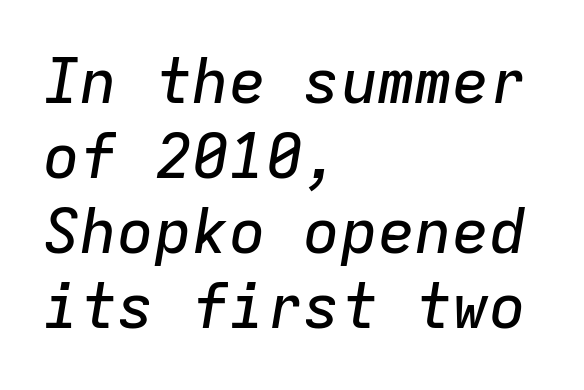
This sample has the even, mechanical cadence of fixed-width lettering. Any mark beneath the type? The region is blank. The line texture is even and compact thanks to regular tracking. The text block is weighted toward the left margin, trailing off unevenly rightward. The rendering applies a slant to the glyphs.
